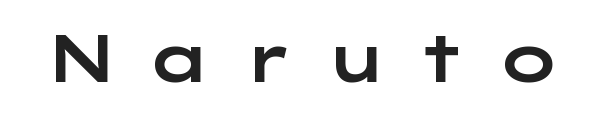
Q: Is the text italic (slanted)? A: No, it is upright.
Q: Is the typeface a serif or a sans-serif typeface? A: Sans-serif.
Q: Is the text underlined? A: No.
Q: Is the spacing between letters normal or unusually wide? A: Unusually wide.
Q: Width (condensed, normal, or wide)? A: Wide.
Q: Stroke contrast? A: Low.
Q: x-height? A: Medium.
Q: Monospaced? A: No.
